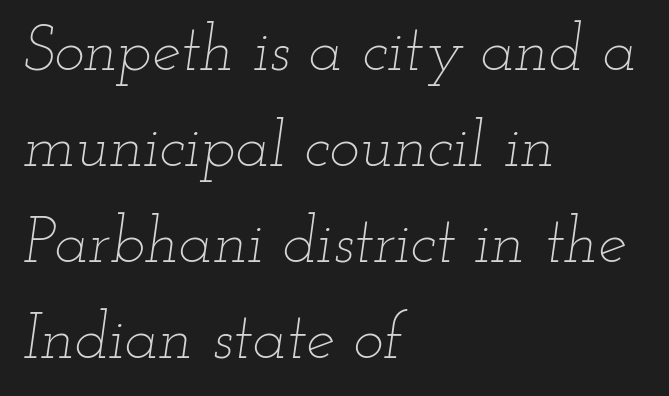
Q: Is the text bold? A: No.
Q: Is the text italic (slanted)? A: Yes, it leans right by about 12 degrees.
Q: Is the text underlined? A: No.
Q: How is the paragraph aligned? A: Left-aligned.
Q: Is the spacing between letters normal or unusually wide? A: Normal.
Q: Is the spacing between lines tight, normal or loose? A: Normal.
Q: Width (condensed, normal, or wide)? A: Wide.
Q: Stroke contrast? A: Low.
Q: x-height? A: Small.
Q: Monospaced? A: No.
